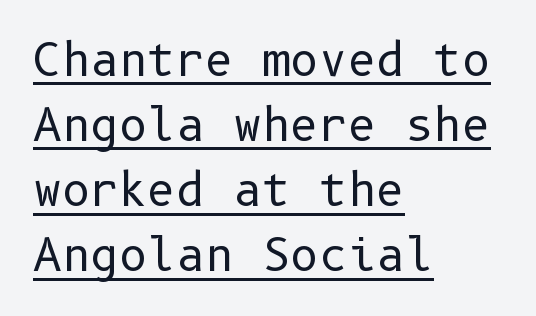
Q: Is the text bold? A: No.
Q: Is the text italic (slanted)? A: No, it is upright.
Q: Is the typeface a serif or a sans-serif typeface? A: Sans-serif.
Q: Is the text underlined? A: Yes.
Q: How is the paragraph aligned? A: Left-aligned.
Q: Is the spacing between letters normal or unusually wide? A: Normal.
Q: Is the spacing between lines tight, normal or loose? A: Normal.
Q: Width (condensed, normal, or wide)? A: Normal.
Q: Stroke contrast? A: Low.
Q: x-height? A: Medium.
